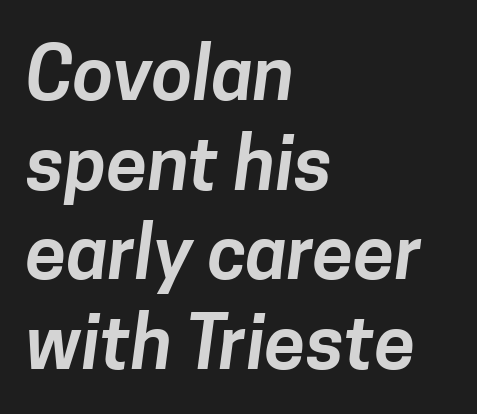
Q: Is the typeface a serif or a sans-serif typeface? A: Sans-serif.
Q: Is the text underlined? A: No.
Q: How is the paragraph aligned? A: Left-aligned.
Q: Is the spacing between letters normal or unusually wide? A: Normal.
Q: Width (condensed, normal, or wide)? A: Normal.
Q: Stroke contrast? A: Low.
Q: x-height? A: Medium.
Q: Monospaced? A: No.
